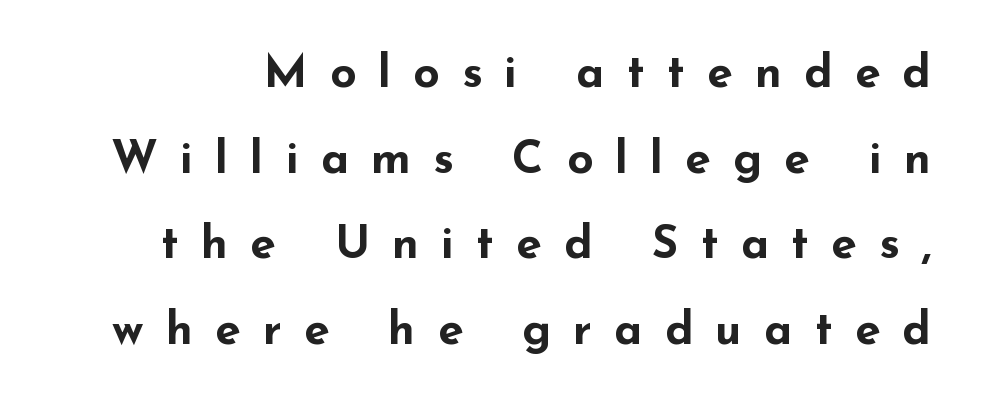
{"serif": "no", "italic": "no", "bold": "yes", "weight": "bold", "width": "wide", "stroke_contrast": "low", "x_height": "small", "monospaced": "no", "underline": "no", "line_spacing_ratio": 1.86, "letter_spacing": "wide", "letter_spacing_em": 0.48, "glyph_px": 46}
